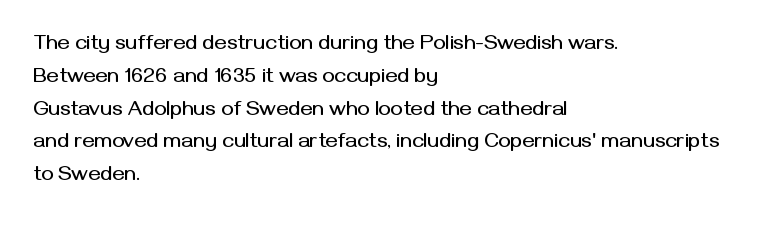
Q: Is the text italic (slanted)? A: No, it is upright.
Q: Is the text underlined? A: No.
Q: How is the paragraph aligned? A: Left-aligned.
Q: Is the spacing between letters normal or unusually wide? A: Normal.
Q: Is the spacing between lines tight, normal or loose? A: Normal.
